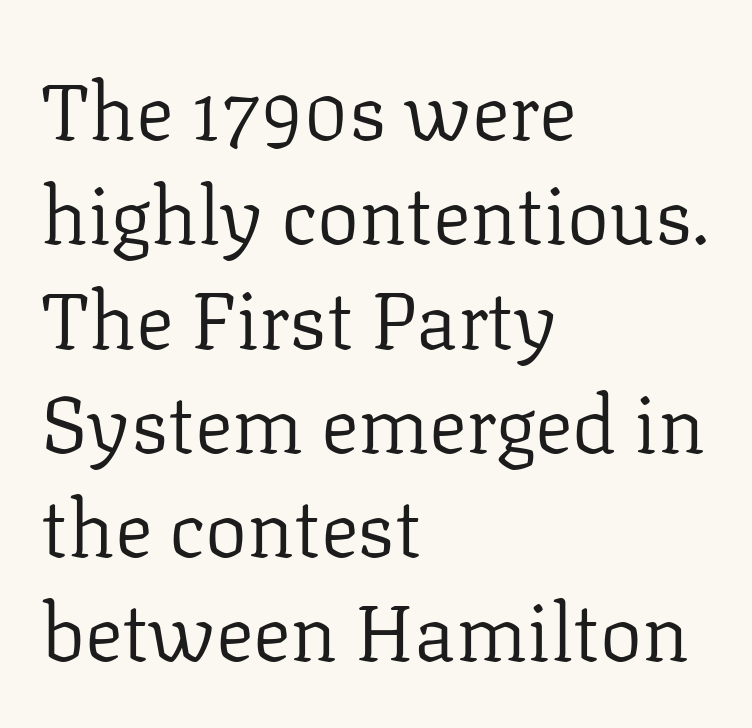
The image shows 79 px regular-weight serif type, upright; set left-aligned, normal line spacing (1.32x), normal letter spacing, not underlined; low stroke contrast and a medium x-height.
